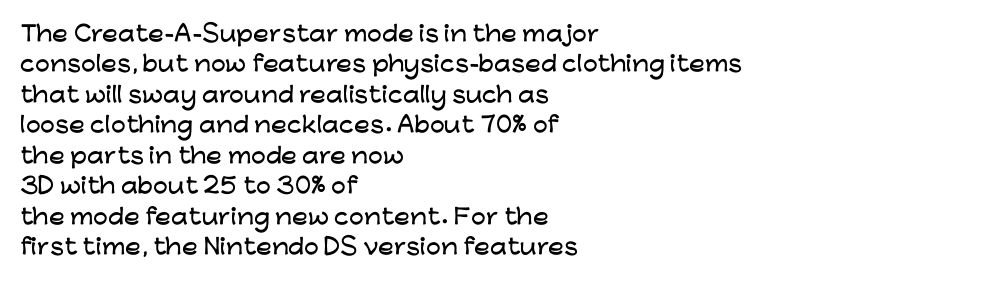
A bare baseline throughout the passage. This rendering uses left alignment, leaving the right contour irregular. Vertical strokes here are truly vertical. Glyph-to-glyph distance matches everyday printed text. If you measured baseline to baseline, you'd find a middling distance.
